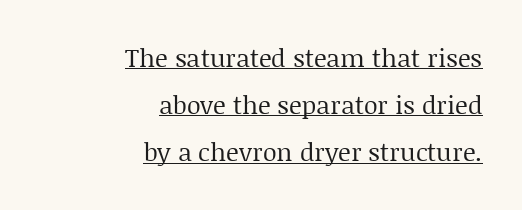
The typeface has the unassuming heft of standard copy or less. The specimen includes a rule beneath the text block's lines. It's the straight-up-and-down kind of type. Default kerning and tracking; the words read as compact shapes.
